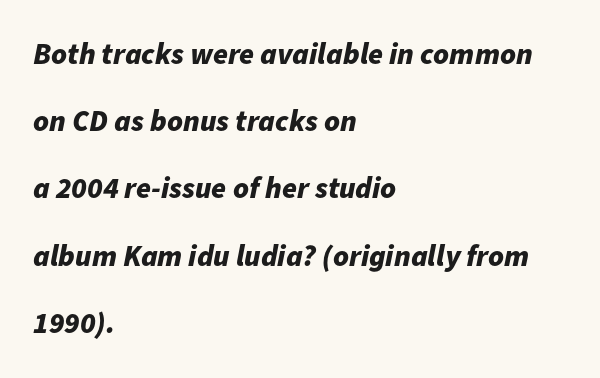
Interline gaps are noticeably wide in this sample. Line beginnings align vertically; line endings do not. Caption: bold face, heavy strokes. A typesetter would call this proportional, since set widths differ per character. The face used here is rendered with its standard letterfit. The space directly below the letters is spotless.
